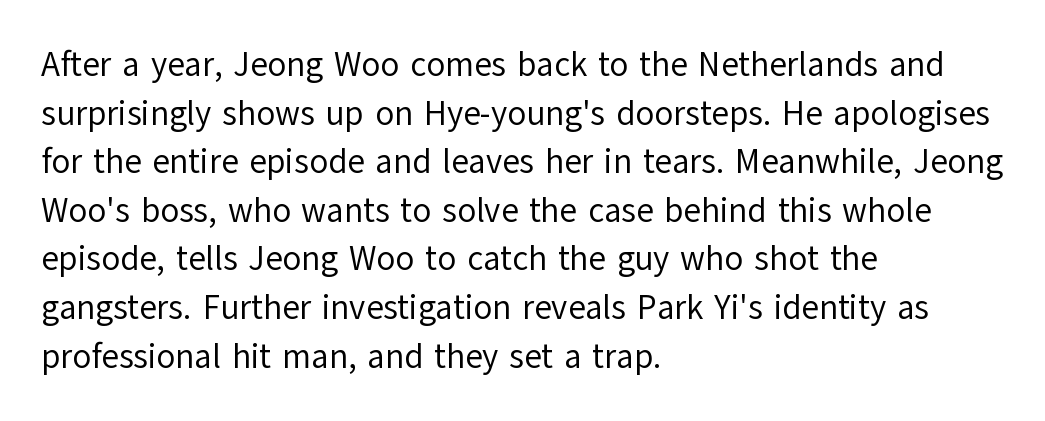
Q: Is the text bold? A: No.
Q: Is the text italic (slanted)? A: No, it is upright.
Q: Is the typeface a serif or a sans-serif typeface? A: Sans-serif.
Q: Is the text underlined? A: No.
Q: How is the paragraph aligned? A: Left-aligned.
Q: Is the spacing between letters normal or unusually wide? A: Normal.
Q: Is the spacing between lines tight, normal or loose? A: Normal.
Q: Width (condensed, normal, or wide)? A: Normal.
Q: Stroke contrast? A: Low.
Q: x-height? A: Medium.
Q: Monospaced? A: No.
